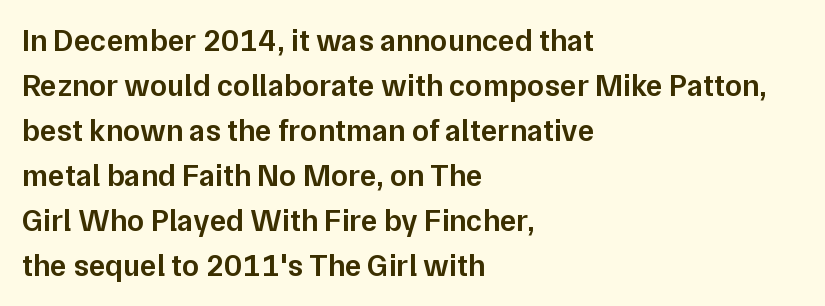
The image shows 31 px semibold sans-serif type, upright; set left-aligned, normal line spacing (1.45x), normal letter spacing, not underlined; low stroke contrast and a medium x-height.
